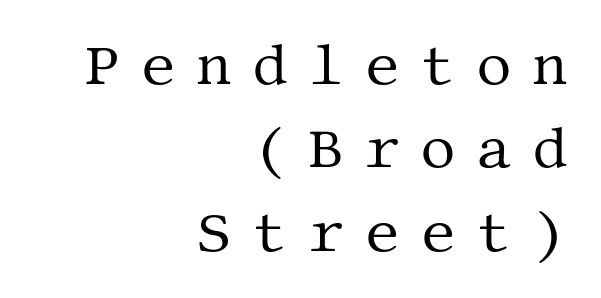
The image shows 56 px regular-weight serif type, upright; set right-aligned, normal line spacing (1.49x), unusually wide letter spacing (+0.36 em), not underlined; medium stroke contrast and a large x-height.
